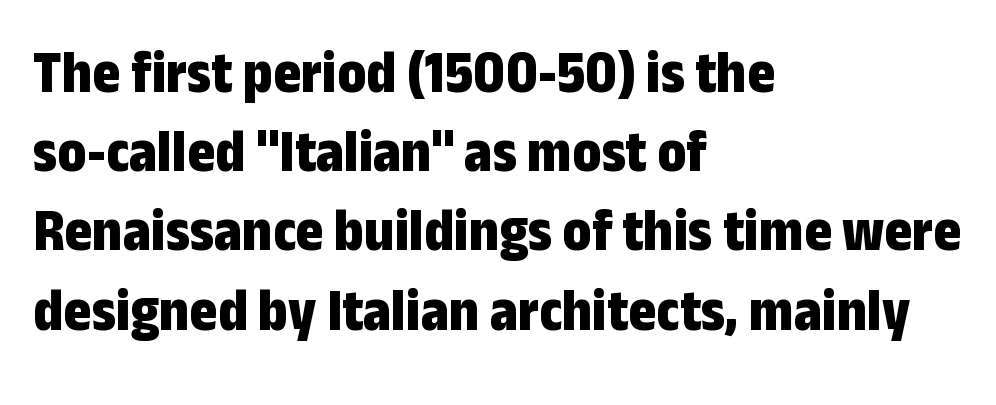
Q: Is the text bold? A: Yes.
Q: Is the text italic (slanted)? A: No, it is upright.
Q: Is the typeface a serif or a sans-serif typeface? A: Sans-serif.
Q: Is the text underlined? A: No.
Q: How is the paragraph aligned? A: Left-aligned.
Q: Is the spacing between letters normal or unusually wide? A: Normal.
Q: Is the spacing between lines tight, normal or loose? A: Normal.
Q: Width (condensed, normal, or wide)? A: Condensed.
Q: Stroke contrast? A: Low.
Q: x-height? A: Medium.
Q: Monospaced? A: No.
